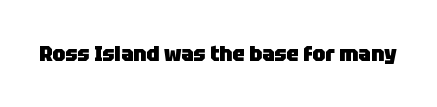
Short note: letters normally spaced. Words float on clear page, feet unadorned. The letters stand upright; this is a roman face. Heavy, bold letterforms.
